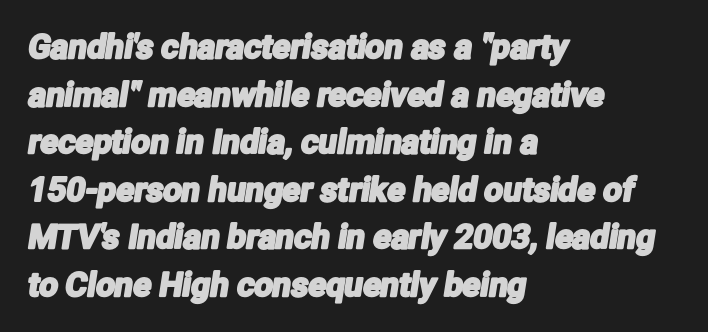
The image shows 33 px condensed sans-serif type; set left-aligned, normal line spacing (1.44x), normal letter spacing, not underlined; low stroke contrast and a medium x-height.
